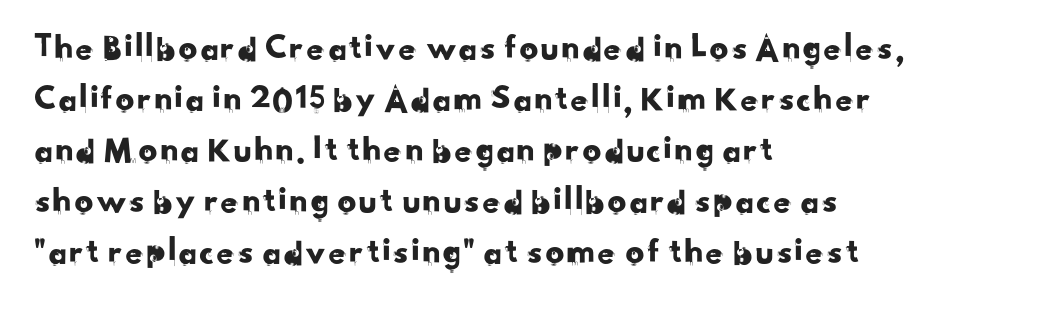
The image shows 37 px sans-serif type; set left-aligned, normal line spacing (1.38x), normal letter spacing, not underlined; low stroke contrast and a small x-height.
